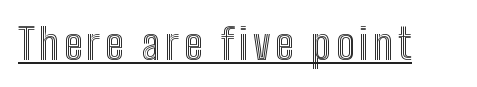
{"italic": "no", "width": "condensed", "x_height": "medium", "monospaced": "no", "underline": "yes", "glyph_px": 42}
